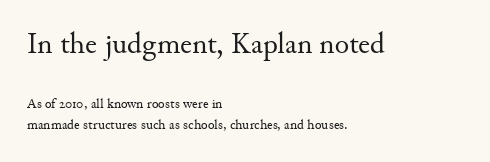
The image shows 30 px regular-weight serif type, upright; set left-aligned, normal line spacing (1.47x), normal letter spacing, not underlined; the first (top) block is 2.14x larger; medium stroke contrast and a small x-height.
